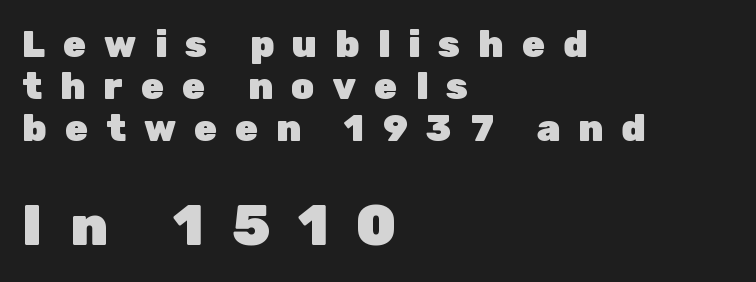
{"serif": "no", "italic": "no", "bold": "yes", "weight": "heavy", "width": "normal", "stroke_contrast": "low", "x_height": "medium", "monospaced": "no", "underline": "no", "align": "left", "line_spacing": "tight", "line_spacing_ratio": 1.13, "letter_spacing": "wide", "letter_spacing_em": 0.49, "larger_block": "second", "size_ratio": 1.51, "glyph_px": 56}
